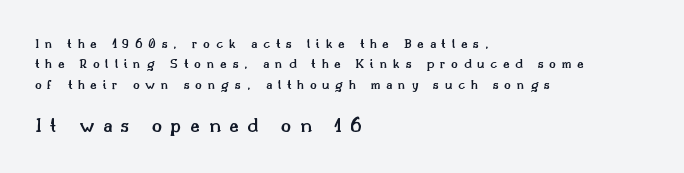
{"italic": "no", "bold": "semi", "underline": "no", "align": "left", "line_spacing": "normal", "line_spacing_ratio": 1.46, "letter_spacing": "wide", "letter_spacing_em": 0.41, "larger_block": "second", "size_ratio": 1.5, "glyph_px": 21}
